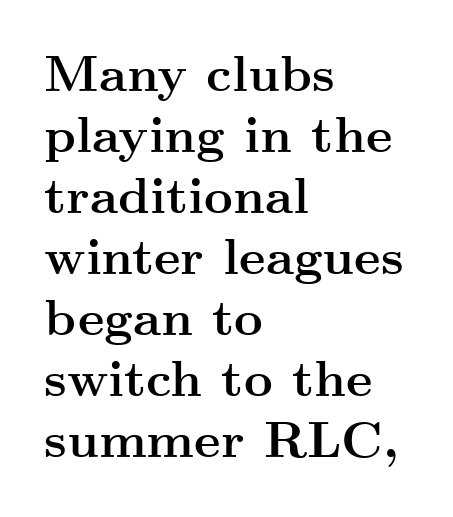
Q: Is the text bold? A: Yes.
Q: Is the text italic (slanted)? A: No, it is upright.
Q: Is the typeface a serif or a sans-serif typeface? A: Serif.
Q: Is the text underlined? A: No.
Q: How is the paragraph aligned? A: Left-aligned.
Q: Is the spacing between letters normal or unusually wide? A: Normal.
Q: Width (condensed, normal, or wide)? A: Wide.
Q: Stroke contrast? A: Medium.
Q: x-height? A: Small.
Q: Monospaced? A: No.
